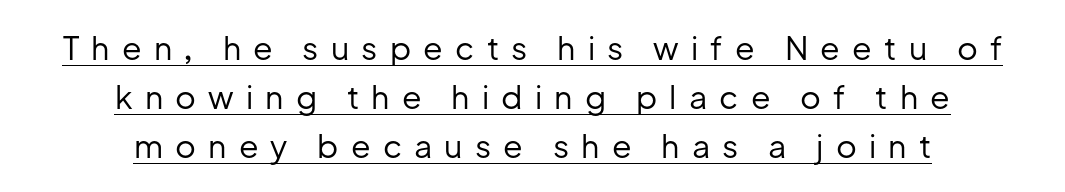
{"serif": "no", "italic": "no", "bold": "no", "weight": "regular", "width": "normal", "stroke_contrast": "low", "x_height": "medium", "monospaced": "no", "underline": "yes", "align": "center", "line_spacing": "normal", "line_spacing_ratio": 1.53, "letter_spacing": "wide", "letter_spacing_em": 0.38, "glyph_px": 32}
